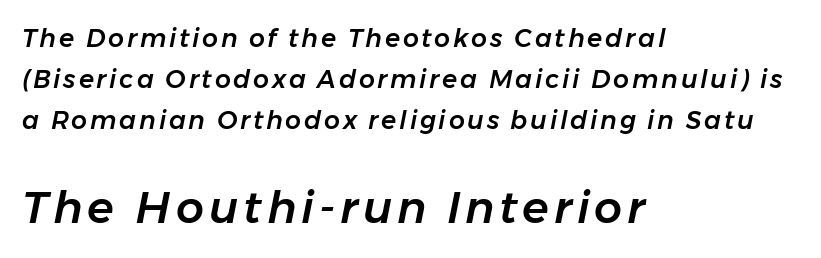
Q: Is the text italic (slanted)? A: Yes, it leans right by about 11 degrees.
Q: Is the text underlined? A: No.
Q: How is the paragraph aligned? A: Left-aligned.
Q: Is the spacing between lines tight, normal or loose? A: Normal.
Q: Which block of text is set in a larger size, the first (top) or the second (bottom)? A: The second (bottom) one.
Q: Width (condensed, normal, or wide)? A: Normal.
Q: Stroke contrast? A: Low.
Q: x-height? A: Medium.
Q: Monospaced? A: No.
